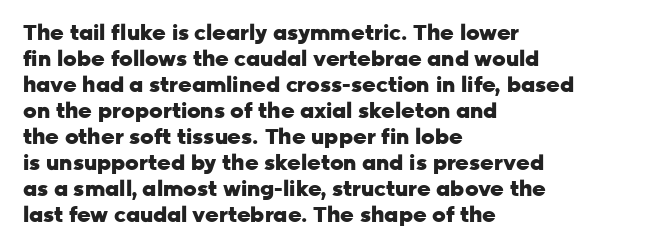
The image shows 21 px bold type, upright; set left-aligned, line spacing 1.24x, normal letter spacing, not underlined.
